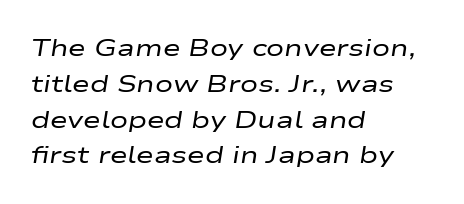
The rendering applies a slant to the glyphs. Notice how the passage keeps a crisp vertical edge on the left only. There is no visible air inserted between adjacent glyphs. The strip under each line holds only bare page. Weight class: somewhere from thin through regular. Vertical spacing — default.
